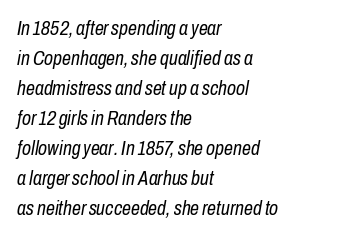
The image shows 20 px text type, italic (leaning right); set left-aligned, normal line spacing (1.5x), normal letter spacing, not underlined.
